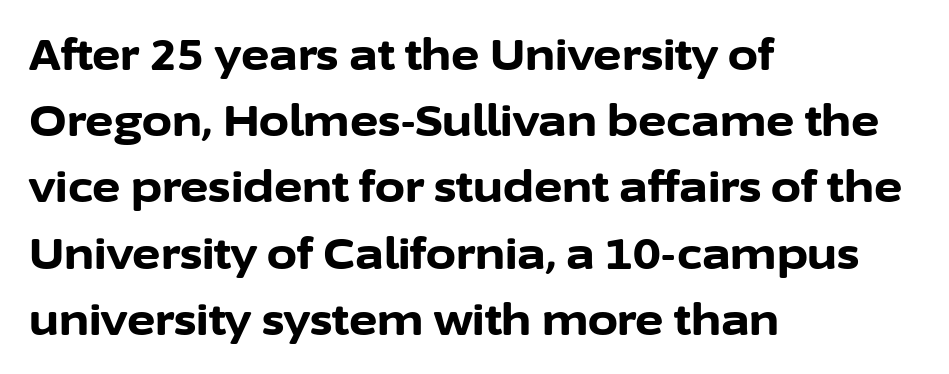
{"serif": "no", "italic": "no", "bold": "yes", "weight": "bold", "width": "normal", "stroke_contrast": "low", "x_height": "medium", "monospaced": "no", "underline": "no", "align": "left", "line_spacing": "normal", "line_spacing_ratio": 1.54, "letter_spacing": "normal", "letter_spacing_em": 0.0, "glyph_px": 43}
